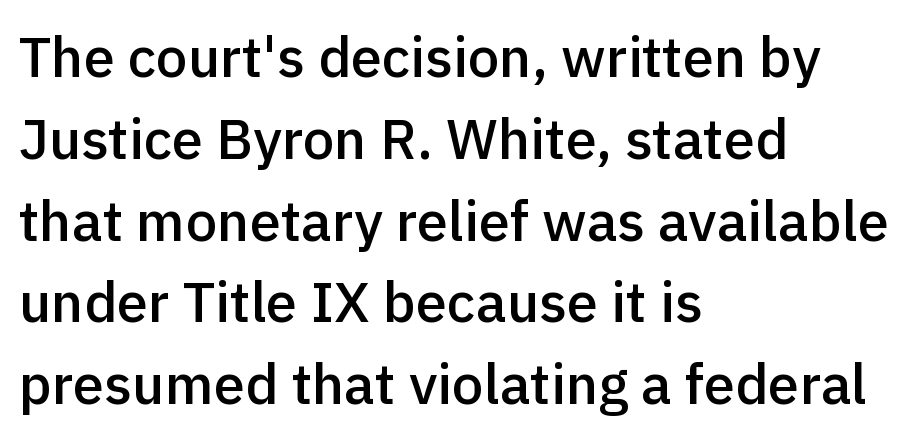
The passage shown stacks its lines at a standard gap. The foot of each line stays bare and open. Typeset ragged right — the left edge is the straight one. Characters follow at the spacing the type designer built in. Letterform terminals end flat and unadorned throughout the passage.
